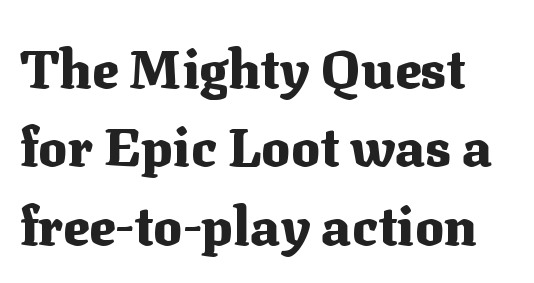
Compared with typical body copy, the letter spacing here is the same. The letters are bold, with thick, heavy strokes. What's the leading like? Ordinary, nothing unusual. Descender tails drop into unmarked territory.
